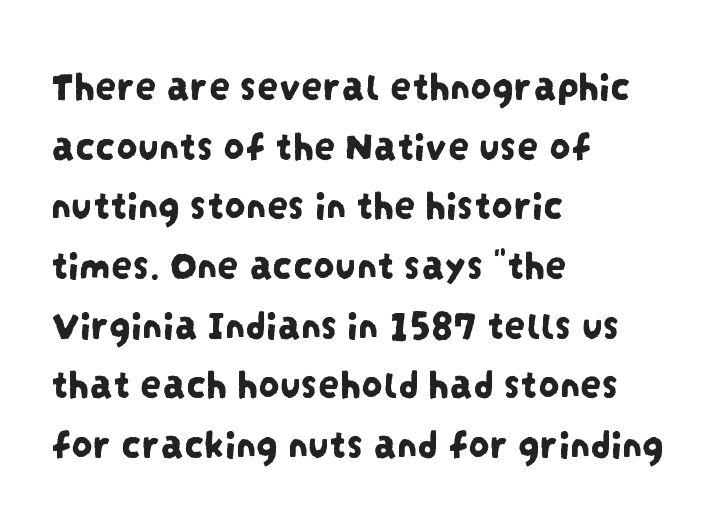
The rendering uses natural spacing where letterforms have individual widths. Only glyphs here, with clear space below each row. The typesetter chose a ragged-right arrangement here. This sample keeps an unexceptional amount of space between lines.
